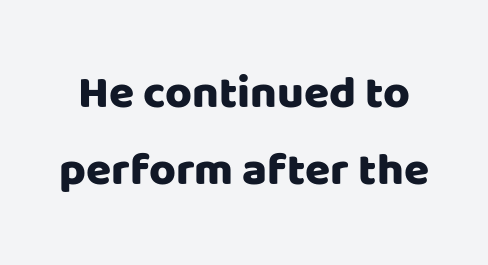
Q: Is the text italic (slanted)? A: No, it is upright.
Q: Is the typeface a serif or a sans-serif typeface? A: Sans-serif.
Q: Is the text underlined? A: No.
Q: Is the spacing between letters normal or unusually wide? A: Normal.
Q: Is the spacing between lines tight, normal or loose? A: Normal.
Q: Width (condensed, normal, or wide)? A: Normal.
Q: Stroke contrast? A: Low.
Q: x-height? A: Large.
Q: Monospaced? A: No.
